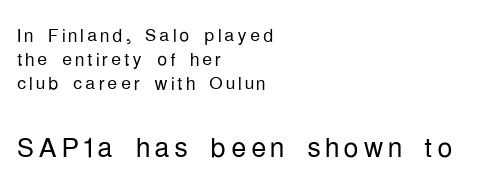
No word sits above an underline. The passage shown is typed in a proportional face where columns would drift. Check where the strokes stop: nothing finishes them off — pure sans. The designer gave the closing block more size than the opening block.
